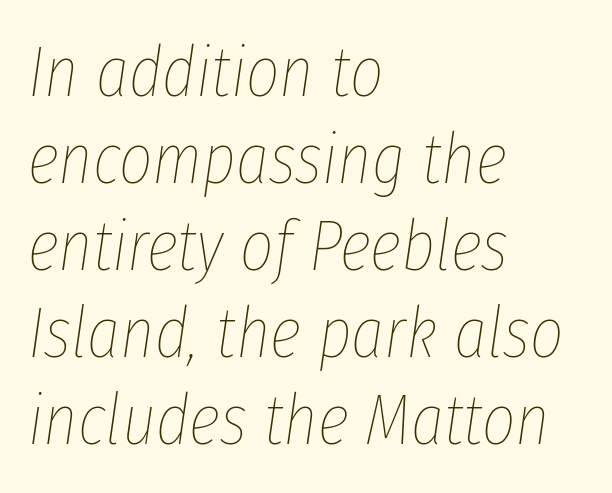
Is this a fixed-width face? No — the glyphs have proportional, varying widths. Is the block centered? No — it sits flush against the left margin. Clear beneath every line of the passage. Characters follow at the spacing the type designer built in. Weight: not bold — regular or lighter. The font's italic variant was chosen for this text.
